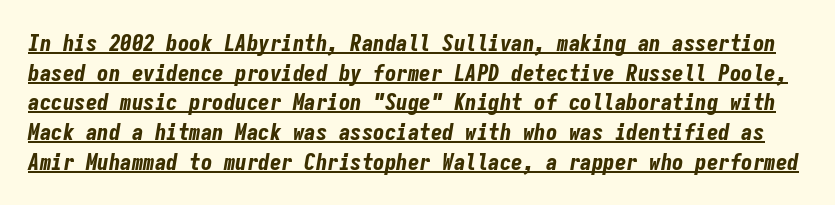
The image shows 23 px bold type, italic (leaning right); set normal line spacing (1.29x), normal letter spacing, underlined.
